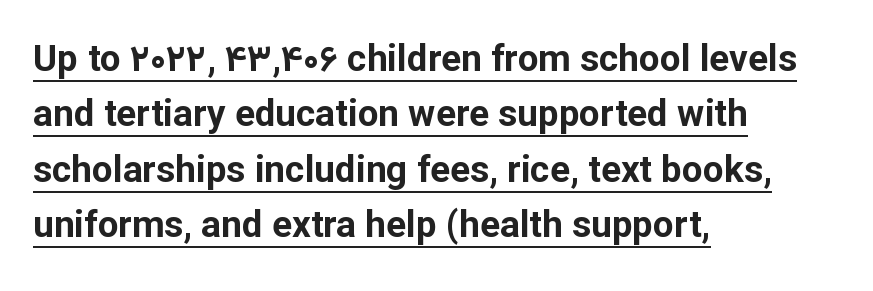
Does the copy run flush right? No — it runs flush left. The passage shown is underscored from start to finish. Rows of type keep a routine distance in the vertical direction. These lines are composed in type without serifs.
